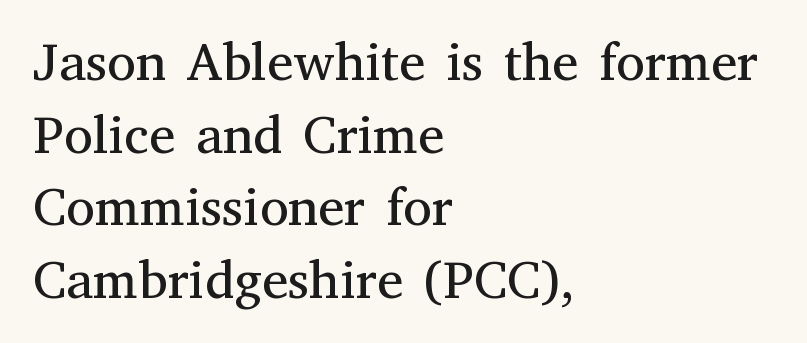
This block has exactly the height ordinary leading produces. Typeset ragged right — the left edge is the straight one. No extra ink here — the face is not bold. The specimen omits any rule beneath the text block's lines.
